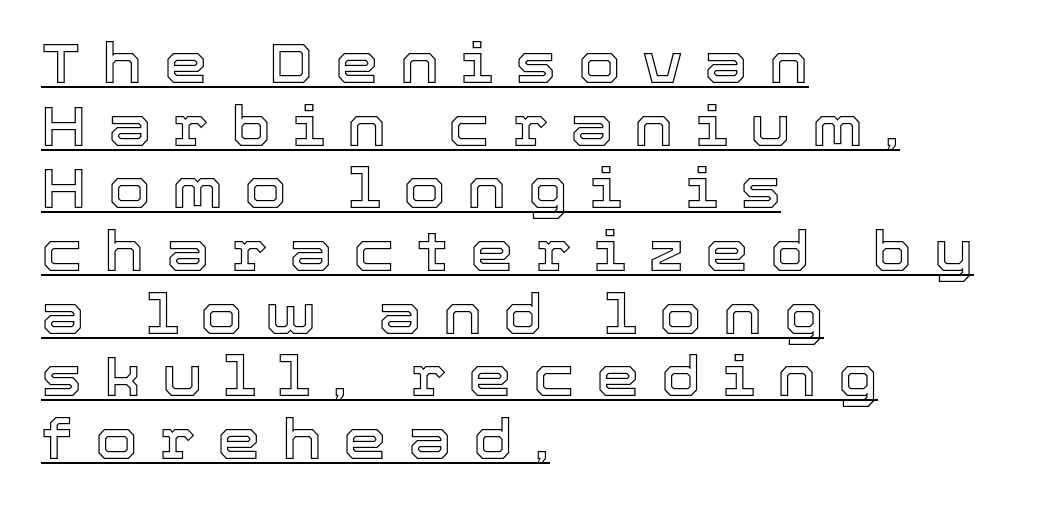
Q: Is the text italic (slanted)? A: No, it is upright.
Q: Is the text underlined? A: Yes.
Q: How is the paragraph aligned? A: Left-aligned.
Q: Is the spacing between letters normal or unusually wide? A: Unusually wide.
Q: Is the spacing between lines tight, normal or loose? A: Tight.
Q: Width (condensed, normal, or wide)? A: Normal.
Q: x-height? A: Medium.
Q: Monospaced? A: No.
